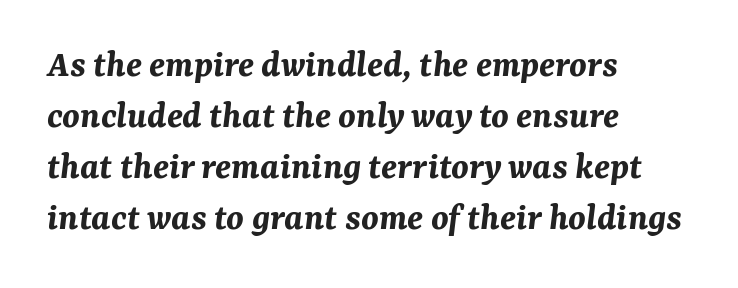
{"italic": "yes", "lean": "right", "slant_degrees": 7, "bold": "yes", "weight": "bold", "width": "normal", "stroke_contrast": "medium", "x_height": "medium", "monospaced": "no", "underline": "no", "align": "left", "line_spacing": "normal", "line_spacing_ratio": 1.31, "letter_spacing": "normal", "letter_spacing_em": 0.0, "glyph_px": 39}
